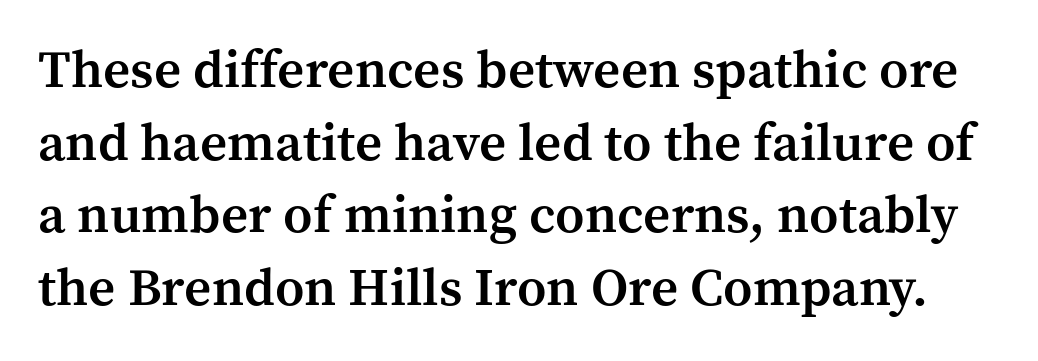
The image shows 53 px semibold serif type, upright; set normal line spacing (1.37x), normal letter spacing, not underlined; medium stroke contrast and a medium x-height.
